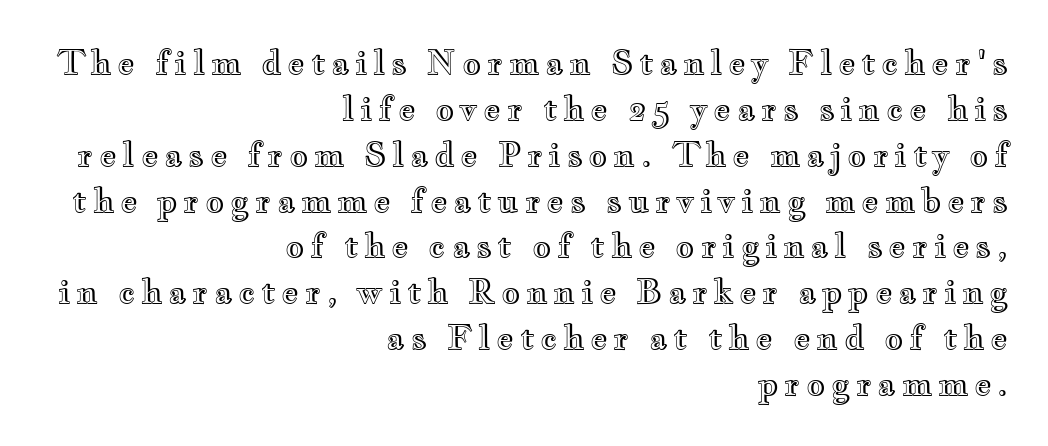
{"italic": "no", "width": "wide", "x_height": "small", "monospaced": "no", "underline": "no", "align": "right", "line_spacing": "normal", "line_spacing_ratio": 1.39, "glyph_px": 33}
